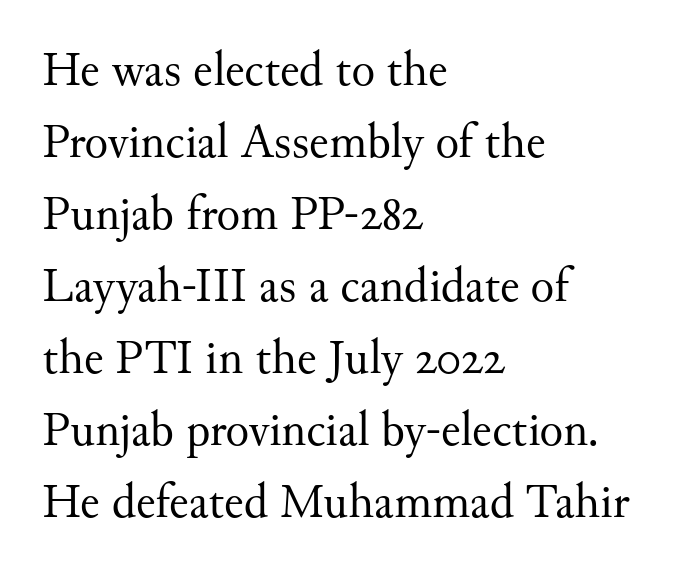
{"serif": "yes", "italic": "no", "bold": "no", "weight": "regular", "width": "normal", "stroke_contrast": "medium", "x_height": "small", "monospaced": "no", "underline": "no", "align": "left", "line_spacing": "normal", "line_spacing_ratio": 1.47, "letter_spacing": "normal", "letter_spacing_em": 0.0, "glyph_px": 49}
